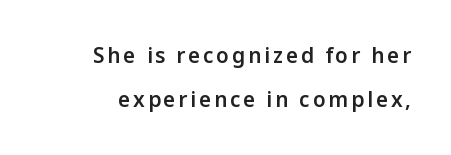
Q: Is the text bold? A: Semi-bold.
Q: Is the text italic (slanted)? A: No, it is upright.
Q: Is the text underlined? A: No.
Q: Is the spacing between lines tight, normal or loose? A: Loose.
